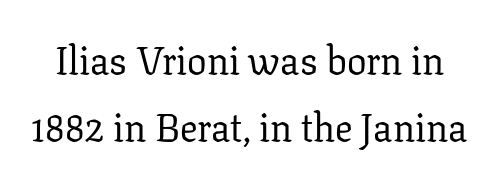
Varying glyph widths throughout — classic text-font behaviour. Nothing heavy about these letters — not bold at all. Tracking value appears to be zero — textbook default spacing. Characters remain perfectly vertical along every line. I'd call this a serif setting — the letters wear small feet. Any mark beneath the type? The region is blank.
